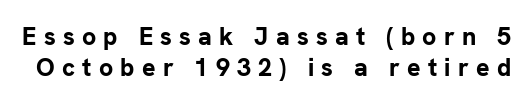
{"italic": "no", "bold": "yes", "underline": "no", "line_spacing": "normal", "line_spacing_ratio": 1.25, "letter_spacing": "wide", "letter_spacing_em": 0.29, "glyph_px": 25}
